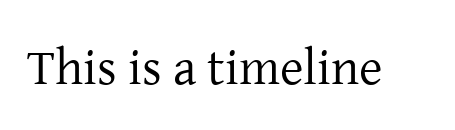
{"serif": "yes", "italic": "no", "bold": "no", "weight": "regular", "width": "normal", "stroke_contrast": "low", "x_height": "medium", "monospaced": "no", "underline": "no", "letter_spacing": "normal", "letter_spacing_em": 0.0, "glyph_px": 51}
